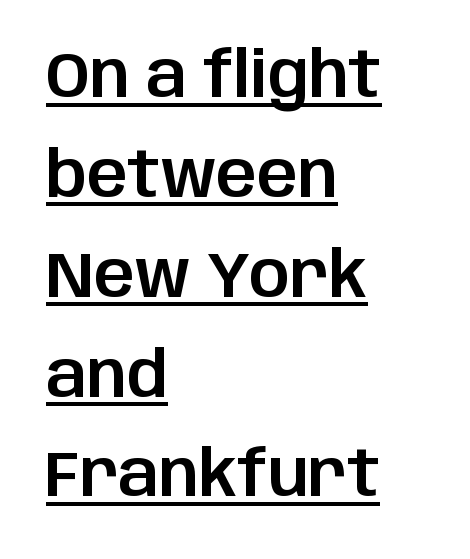
The image shows 64 px sans-serif type, upright; set left-aligned, normal line spacing (1.56x), normal letter spacing, underlined; low stroke contrast and a large x-height.
